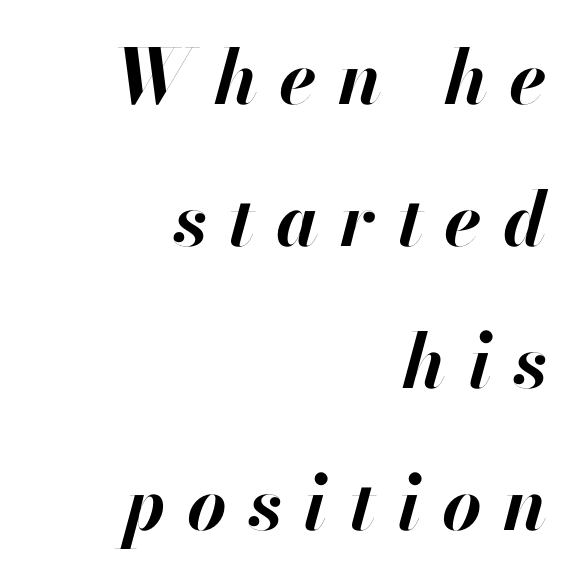
{"italic": "yes", "lean": "right", "slant_degrees": 13, "bold": "yes", "weight": "bold", "width": "normal", "stroke_contrast": "high", "x_height": "small", "monospaced": "no", "underline": "no", "align": "right", "line_spacing_ratio": 1.87, "letter_spacing": "wide", "letter_spacing_em": 0.28, "glyph_px": 76}
